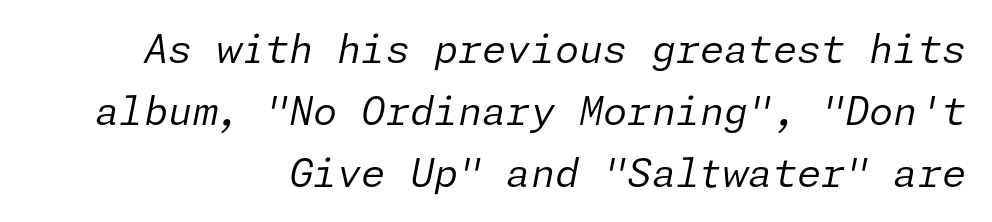
This sample uses an oblique cut, with every glyph tilted off the vertical. This rendering leaves character spacing at its baseline value. Plain, unruled lines of type. The cut favours lightness, reaching ordinary text weight at its darkest.
